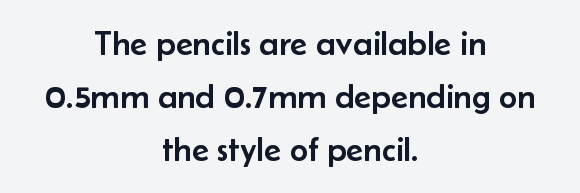
Q: Is the text italic (slanted)? A: No, it is upright.
Q: Is the typeface a serif or a sans-serif typeface? A: Sans-serif.
Q: Is the text underlined? A: No.
Q: How is the paragraph aligned? A: Centered.
Q: Is the spacing between letters normal or unusually wide? A: Normal.
Q: Is the spacing between lines tight, normal or loose? A: Normal.
Q: Width (condensed, normal, or wide)? A: Normal.
Q: Stroke contrast? A: Low.
Q: x-height? A: Small.
Q: Monospaced? A: No.
